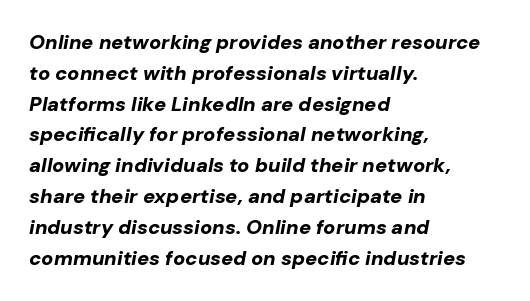
The image shows 20 px bold type, italic (leaning right); set left-aligned, normal line spacing (1.54x), normal letter spacing, not underlined.
